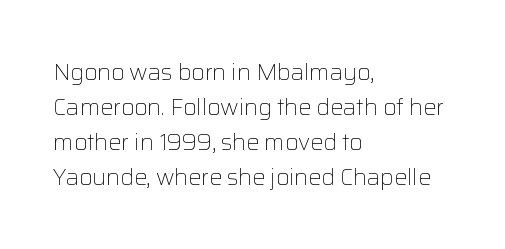
Weight: not bold — regular or lighter. The typesetter chose a ragged-right arrangement here. Each new line begins a customary step beneath the previous one. You could call the tracking neutral — neither tight nor loose. Only glyphs here, with clear space below each row. You can tell it's not italic because the verticals are truly vertical.
